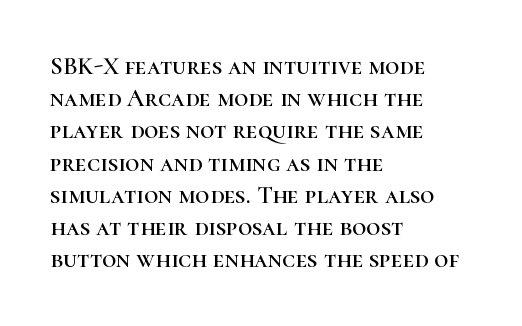
The image shows 25 px text type, upright; set left-aligned, normal line spacing (1.29x), normal letter spacing, not underlined.
